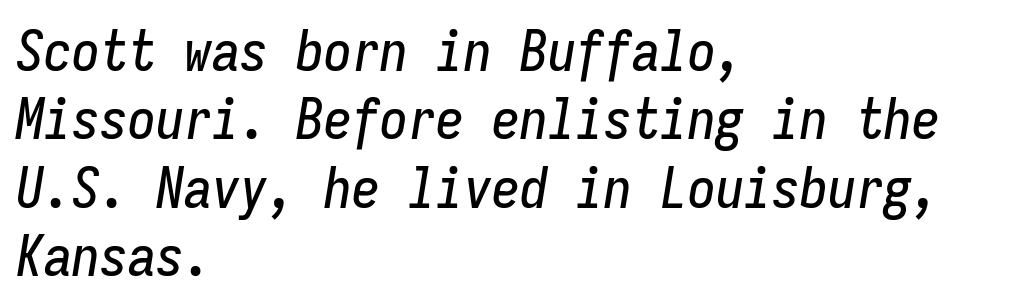
{"italic": "yes", "lean": "right", "slant_degrees": 9, "width": "condensed", "stroke_contrast": "low", "x_height": "medium", "monospaced": "yes", "underline": "no", "align": "left", "line_spacing_ratio": 1.22, "letter_spacing": "normal", "letter_spacing_em": 0.0, "glyph_px": 56}
